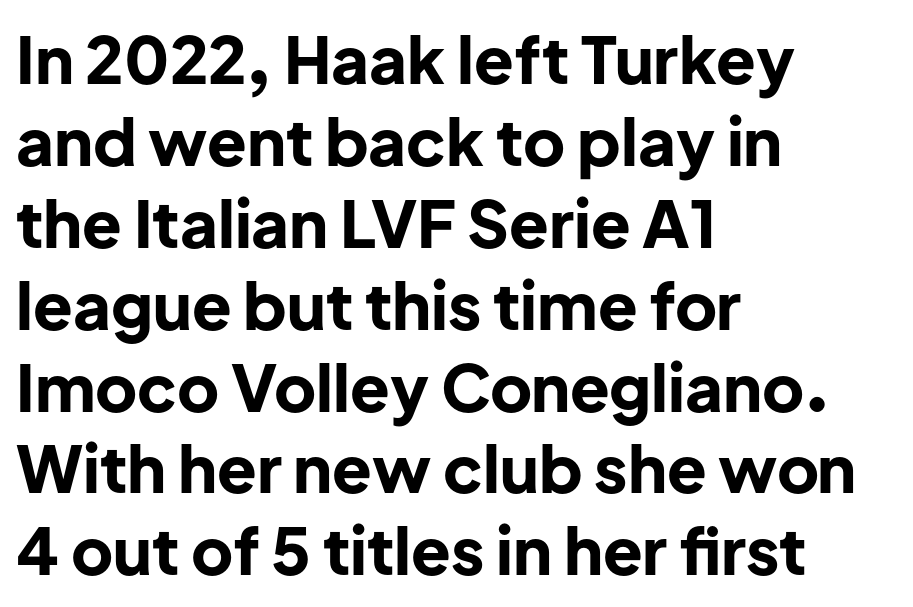
The image shows 65 px bold sans-serif type, upright; set left-aligned, normal line spacing (1.26x), normal letter spacing, not underlined; low stroke contrast and a medium x-height.
